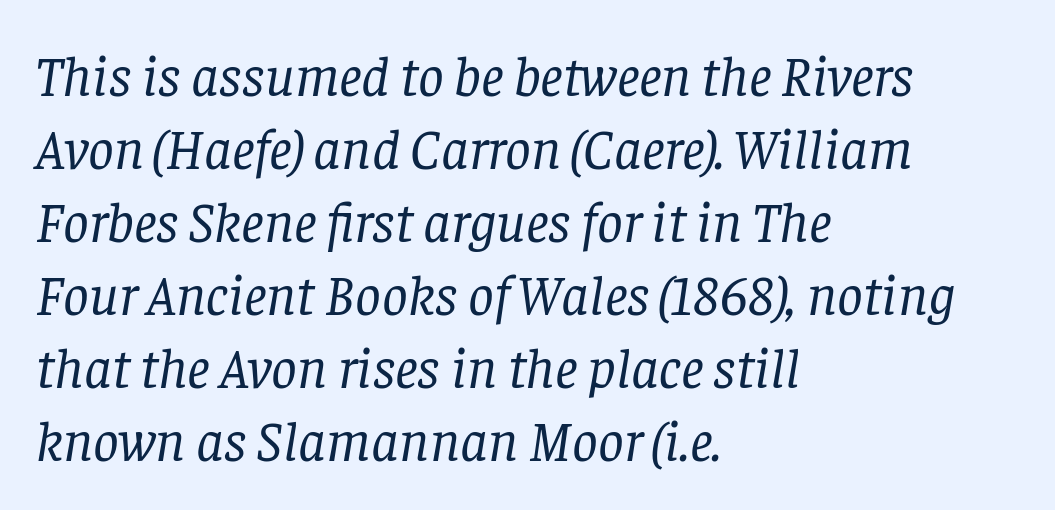
{"serif": "yes", "italic": "yes", "lean": "right", "slant_degrees": 8, "bold": "no", "weight": "regular", "width": "normal", "stroke_contrast": "low", "x_height": "large", "monospaced": "no", "underline": "no", "align": "left", "line_spacing": "normal", "line_spacing_ratio": 1.28, "letter_spacing": "normal", "letter_spacing_em": 0.0, "glyph_px": 57}
